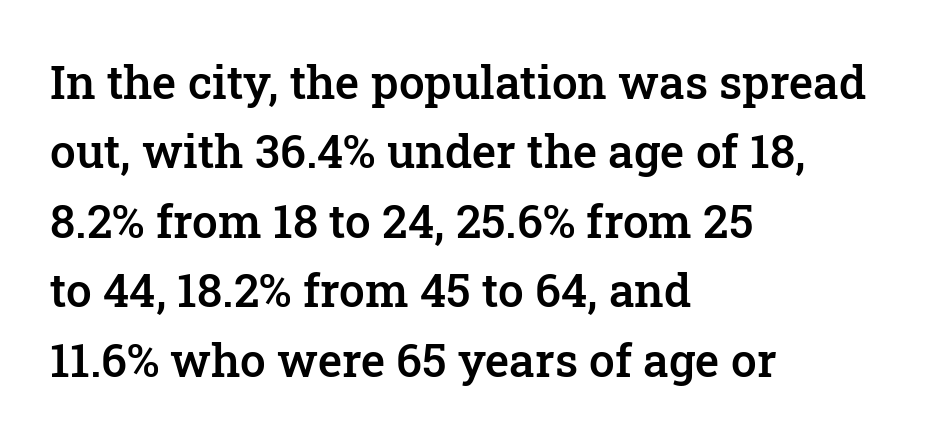
Unmarked baselines from the first word to the last. What stands out about the letter spacing? Nothing — it is the standard amount. Summary of vertical rhythm: regular, with standard interline spacing. Check where the strokes stop: tiny serifs finish them off. Ordinary non-slanted type is in use. One-word summary of the alignment: left.
